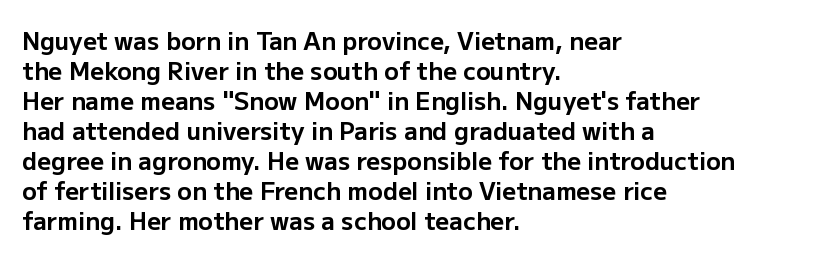
The characters look thick and weighty, a clear bold. Rows of type keep a routine distance in the vertical direction. Each word holds together tightly as a unit, with standard inter-letter gaps. Does the copy run flush right? No — it runs flush left. Beneath every word, the page is bare.
